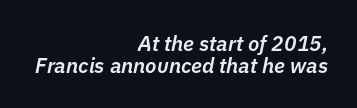
{"italic": "yes", "lean": "right", "slant_degrees": 11, "bold": "semi", "underline": "no", "align": "right", "line_spacing": "tight", "line_spacing_ratio": 1.04, "letter_spacing": "normal", "letter_spacing_em": 0.0, "glyph_px": 21}
